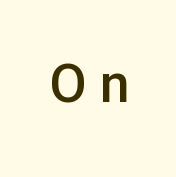
{"serif": "no", "italic": "no", "bold": "semi", "weight": "semibold", "width": "normal", "stroke_contrast": "low", "x_height": "medium", "monospaced": "no", "underline": "no", "letter_spacing": "wide", "letter_spacing_em": 0.25, "glyph_px": 54}
